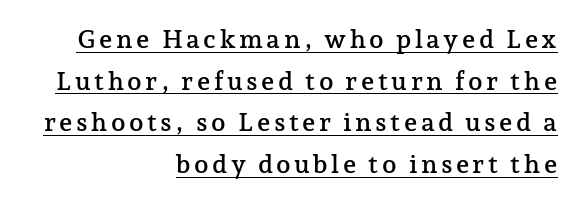
{"italic": "no", "underline": "yes", "align": "right", "line_spacing": "normal", "line_spacing_ratio": 1.6, "glyph_px": 26}
